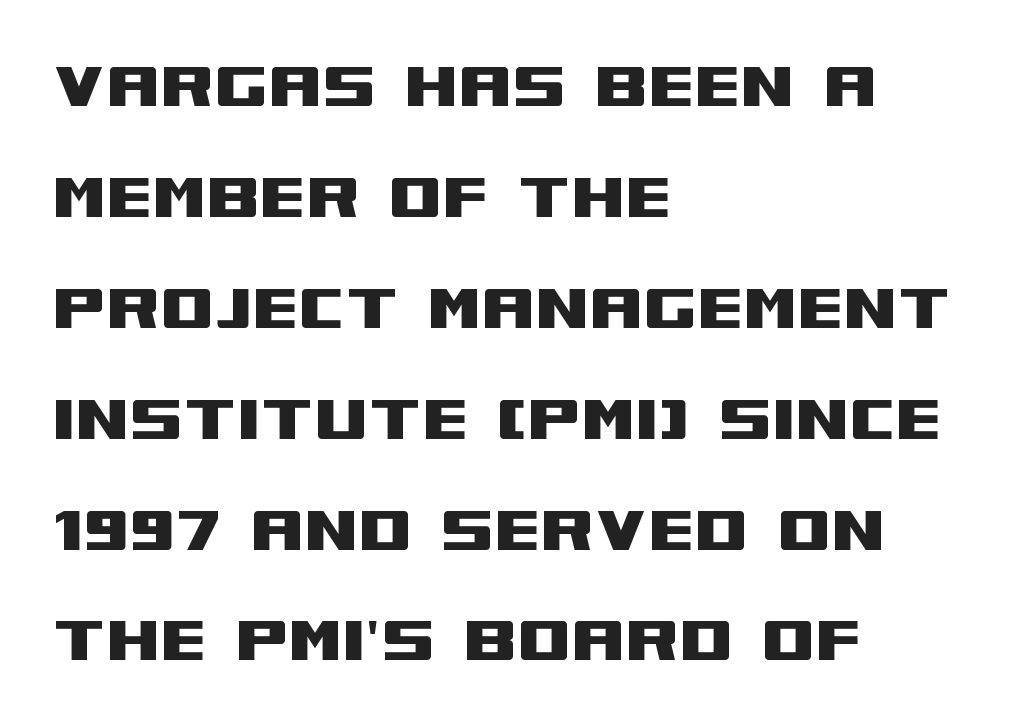
These lines stack with their left ends in a neat column. This is roman type, the default non-slanted kind. Underline: absent. Line spacing here is normal.
